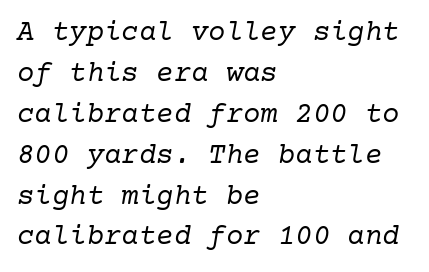
Q: Is the text bold? A: No.
Q: Is the text italic (slanted)? A: Yes, it leans right by about 10 degrees.
Q: Is the typeface a serif or a sans-serif typeface? A: Serif.
Q: Is the text underlined? A: No.
Q: How is the paragraph aligned? A: Left-aligned.
Q: Is the spacing between letters normal or unusually wide? A: Normal.
Q: Is the spacing between lines tight, normal or loose? A: Normal.
Q: Width (condensed, normal, or wide)? A: Normal.
Q: Stroke contrast? A: Low.
Q: x-height? A: Medium.
